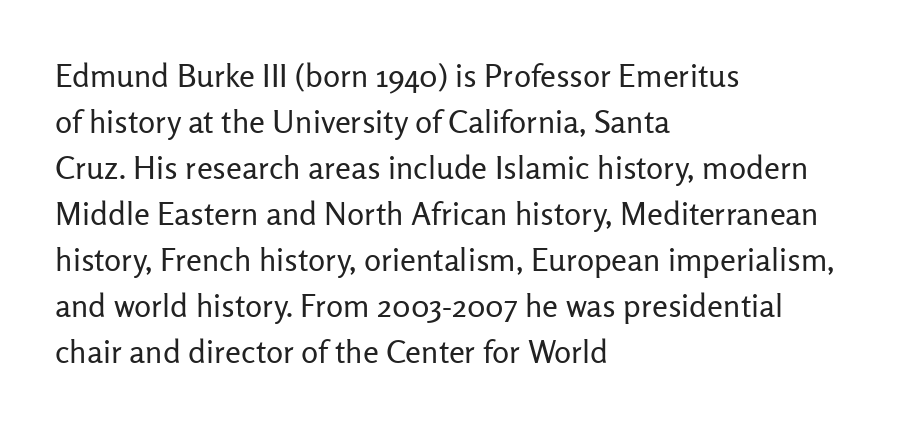
The image shows 32 px regular-weight sans-serif type, upright; set left-aligned, normal line spacing (1.44x), normal letter spacing, not underlined; low stroke contrast and a medium x-height.
